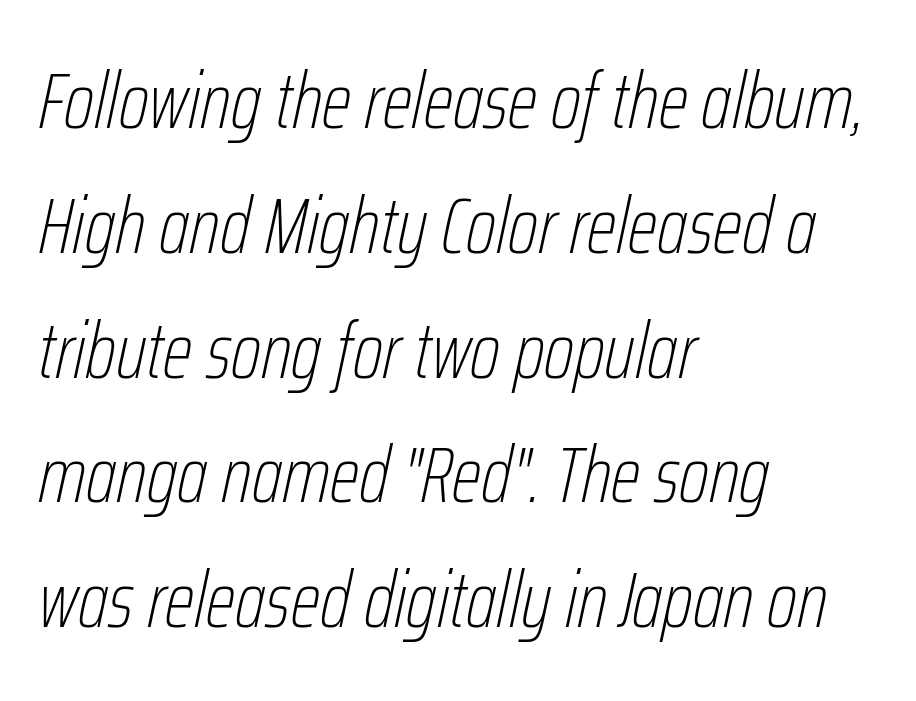
Italic? Definitely — the glyphs are oblique. Does the leading feel generous? No, just average. Think of a printed novel: that variable character pitch is what you see here. The rendering anchors every line to the left-hand side.
